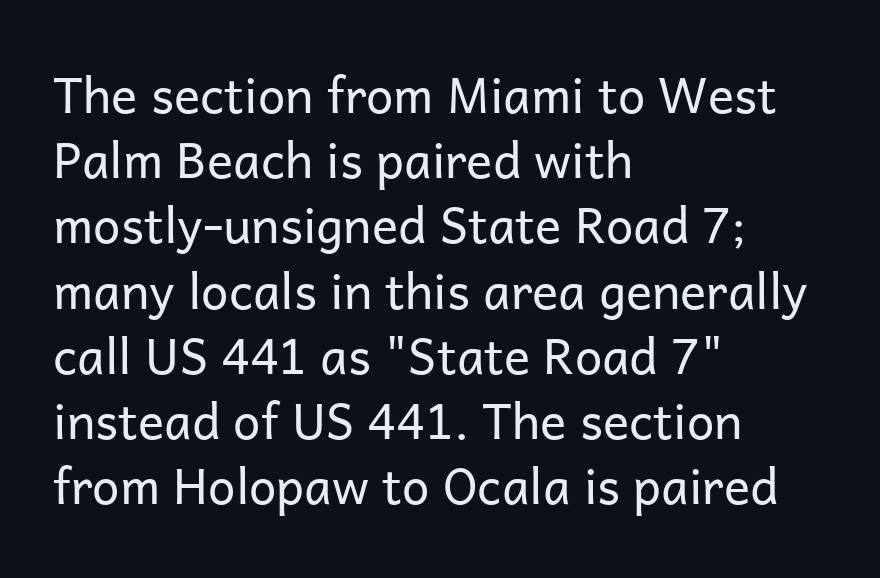
Q: Is the text bold? A: No.
Q: Is the text italic (slanted)? A: No, it is upright.
Q: Is the typeface a serif or a sans-serif typeface? A: Sans-serif.
Q: Is the text underlined? A: No.
Q: How is the paragraph aligned? A: Left-aligned.
Q: Is the spacing between letters normal or unusually wide? A: Normal.
Q: Is the spacing between lines tight, normal or loose? A: Normal.
Q: Width (condensed, normal, or wide)? A: Normal.
Q: Stroke contrast? A: Low.
Q: x-height? A: Medium.
Q: Monospaced? A: No.
